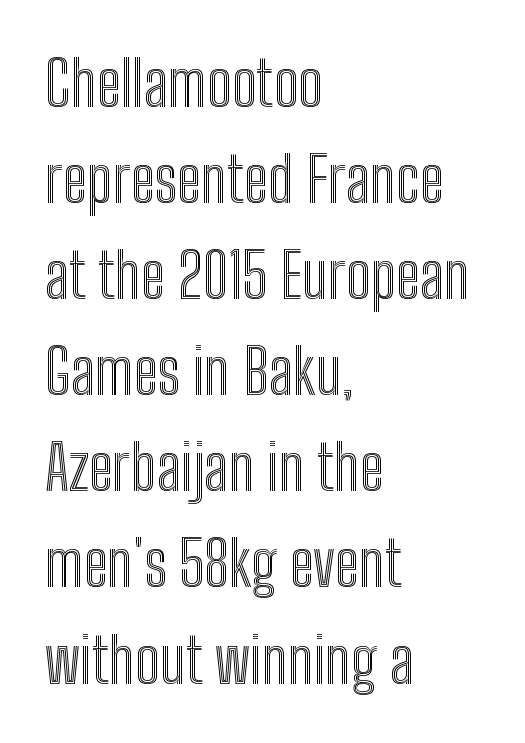
Interline gaps are of average width in this sample. This sample uses an upright cut, with every glyph sitting square on the baseline. Each row of text sits above clean, open space. Note the varied advance widths — an 'i' is clearly narrower than an 'm'.
